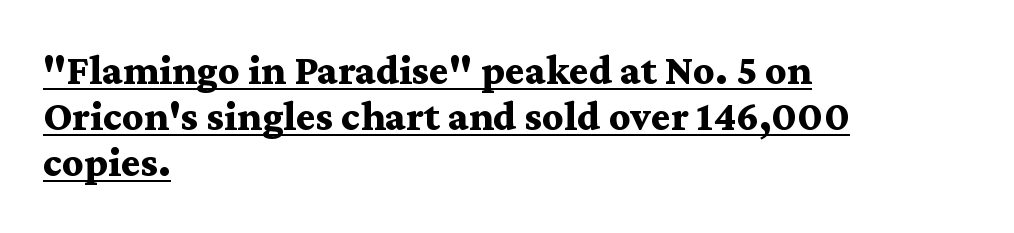
Q: Is the text bold? A: Yes.
Q: Is the text italic (slanted)? A: No, it is upright.
Q: Is the typeface a serif or a sans-serif typeface? A: Serif.
Q: Is the text underlined? A: Yes.
Q: How is the paragraph aligned? A: Left-aligned.
Q: Is the spacing between letters normal or unusually wide? A: Normal.
Q: Is the spacing between lines tight, normal or loose? A: Tight.
Q: Width (condensed, normal, or wide)? A: Wide.
Q: Stroke contrast? A: Medium.
Q: x-height? A: Medium.
Q: Monospaced? A: No.
